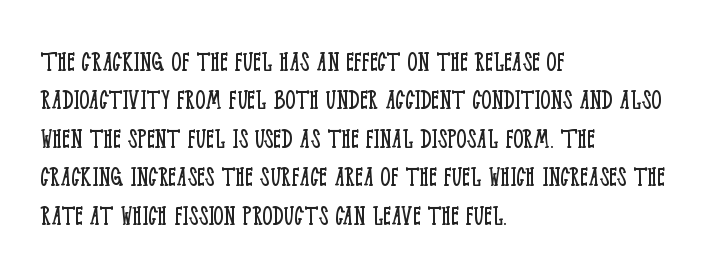
Q: Is the text bold? A: No.
Q: Is the text italic (slanted)? A: No, it is upright.
Q: Is the typeface a serif or a sans-serif typeface? A: Serif.
Q: Is the text underlined? A: No.
Q: How is the paragraph aligned? A: Left-aligned.
Q: Is the spacing between letters normal or unusually wide? A: Normal.
Q: Width (condensed, normal, or wide)? A: Condensed.
Q: Stroke contrast? A: Low.
Q: x-height? A: Large.
Q: Monospaced? A: No.
